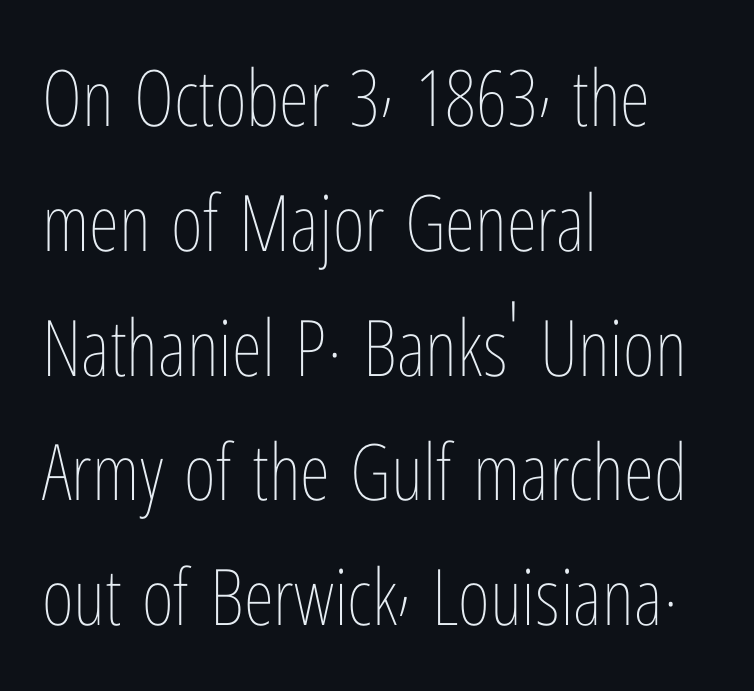
Here the designer chose a conventional face with non-uniform glyph widths. Quick note: not italic, upright. Is the block centered? No — it sits flush against the left margin. Glance below the letters and you will spot only blank space.
